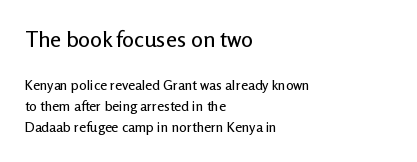
Has an underline been added? It has not. Line starts are locked; line ends wander. In terms of leading, this rendering sits right in the middle. Caption: standard tracking, unaltered. Large over small — that's the arrangement of the two blocks here.
